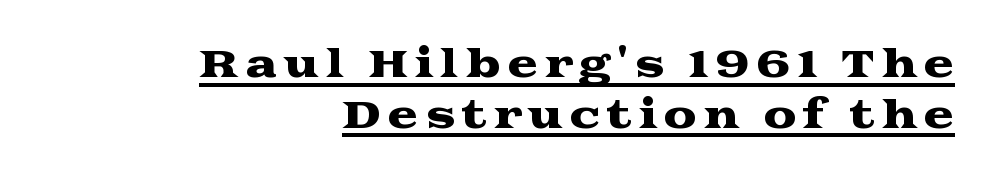
Q: Is the text italic (slanted)? A: No, it is upright.
Q: Is the typeface a serif or a sans-serif typeface? A: Serif.
Q: Is the text underlined? A: Yes.
Q: How is the paragraph aligned? A: Right-aligned.
Q: Is the spacing between lines tight, normal or loose? A: Normal.
Q: Width (condensed, normal, or wide)? A: Wide.
Q: Stroke contrast? A: Medium.
Q: x-height? A: Medium.
Q: Monospaced? A: No.
